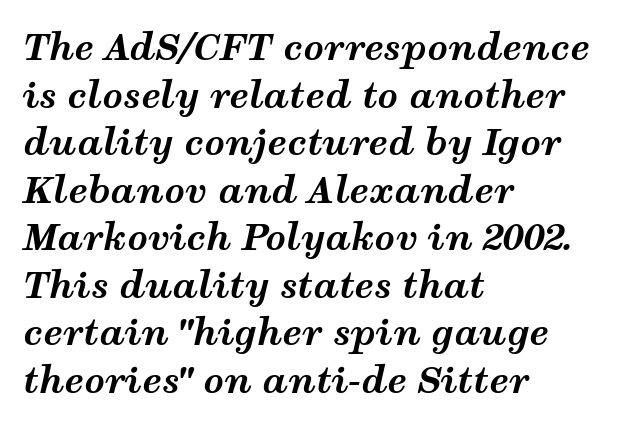
The image shows 36 px bold, wide type, italic (leaning right); set left-aligned, normal line spacing (1.32x), normal letter spacing, not underlined; medium stroke contrast and a medium x-height.
